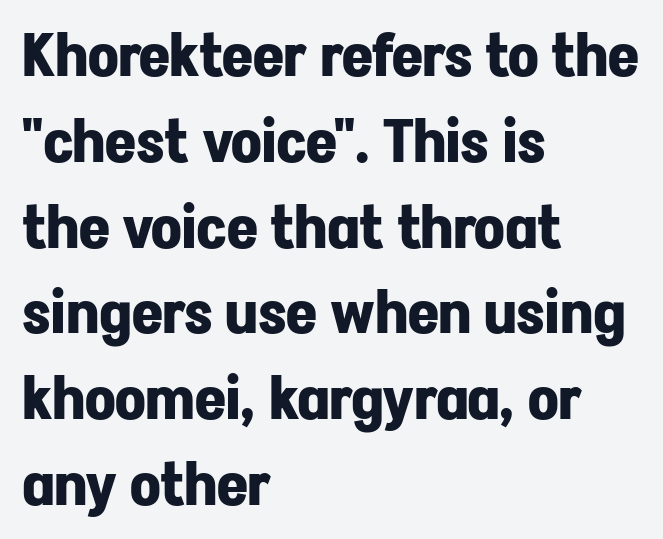
Style check: upright. How heavy is the stroke? Heavy — this is a bold. A typesetter would label this face a sans. If you measured baseline to baseline, you'd find a middling distance.
